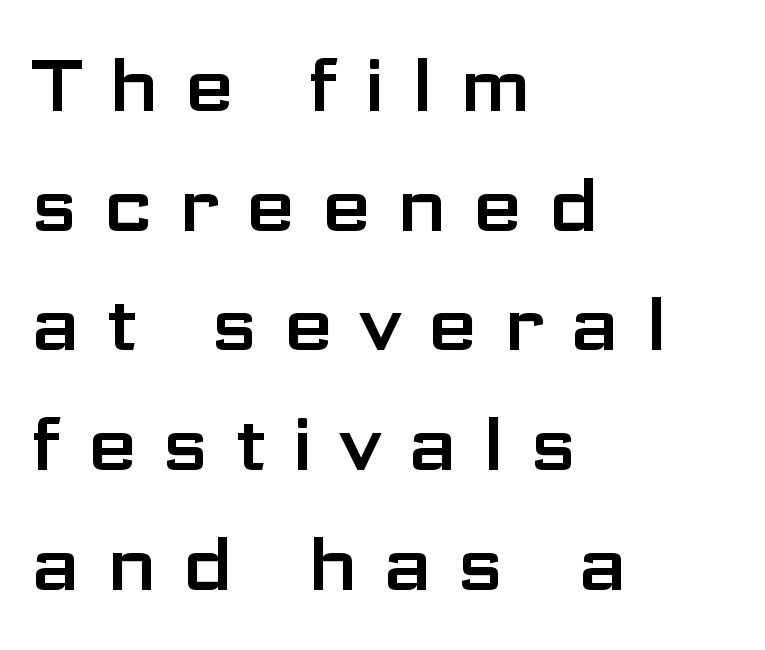
Students, note that the glyphs here are deliberately spaced far apart. Only glyphs here, with clear space below each row. The passage shown is typed in a proportional face where columns would drift. Classification — sans serif. These lines sit exactly where default settings would place them.
